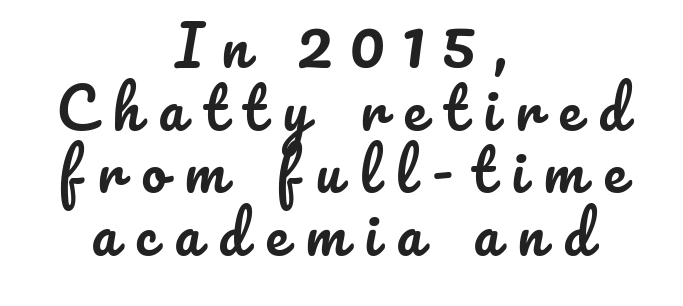
The image shows 56 px text type; set centered, tight line spacing (1.12x), unusually wide letter spacing (+0.32 em), not underlined; low stroke contrast and a small x-height.
